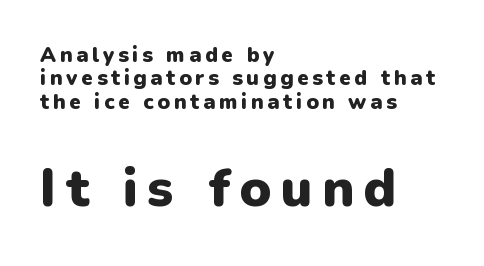
The image shows 53 px heavy sans-serif type, upright; set left-aligned, tight line spacing (1.11x), not underlined; the second (bottom) block is 2.52x larger; low stroke contrast and a medium x-height.
